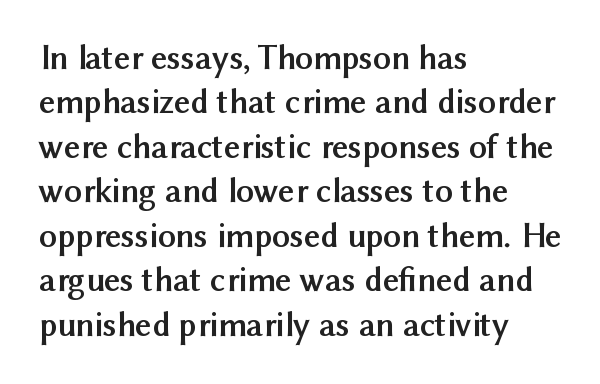
Q: Is the text bold? A: Yes.
Q: Is the text italic (slanted)? A: No, it is upright.
Q: Is the typeface a serif or a sans-serif typeface? A: Sans-serif.
Q: Is the text underlined? A: No.
Q: How is the paragraph aligned? A: Left-aligned.
Q: Is the spacing between letters normal or unusually wide? A: Normal.
Q: Is the spacing between lines tight, normal or loose? A: Normal.
Q: Width (condensed, normal, or wide)? A: Normal.
Q: Stroke contrast? A: Medium.
Q: x-height? A: Medium.
Q: Monospaced? A: No.
